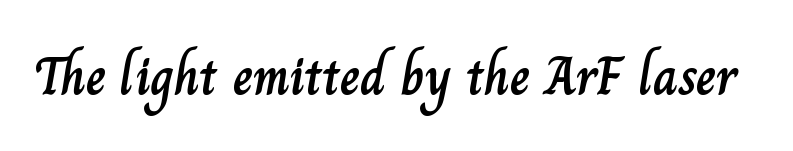
The image shows 54 px text type; set normal letter spacing, not underlined; low stroke contrast and a small x-height.
